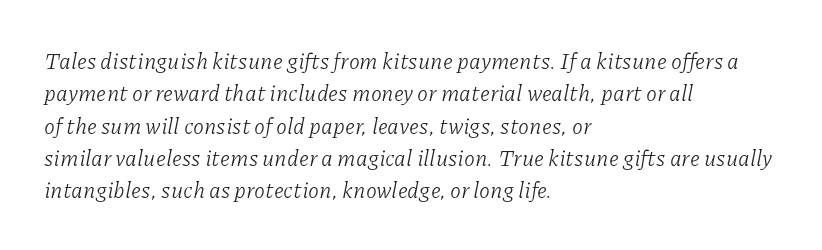
The image shows 22 px text type, italic (leaning right); set left-aligned, normal line spacing (1.47x), normal letter spacing, not underlined.
